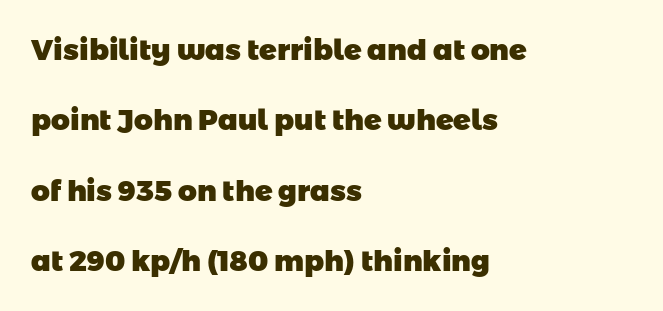
{"serif": "no", "bold": "yes", "weight": "heavy", "width": "normal", "stroke_contrast": "low", "x_height": "medium", "monospaced": "no", "underline": "no", "align": "left", "line_spacing": "loose", "line_spacing_ratio": 2.43, "letter_spacing": "normal", "letter_spacing_em": 0.0, "glyph_px": 29}
